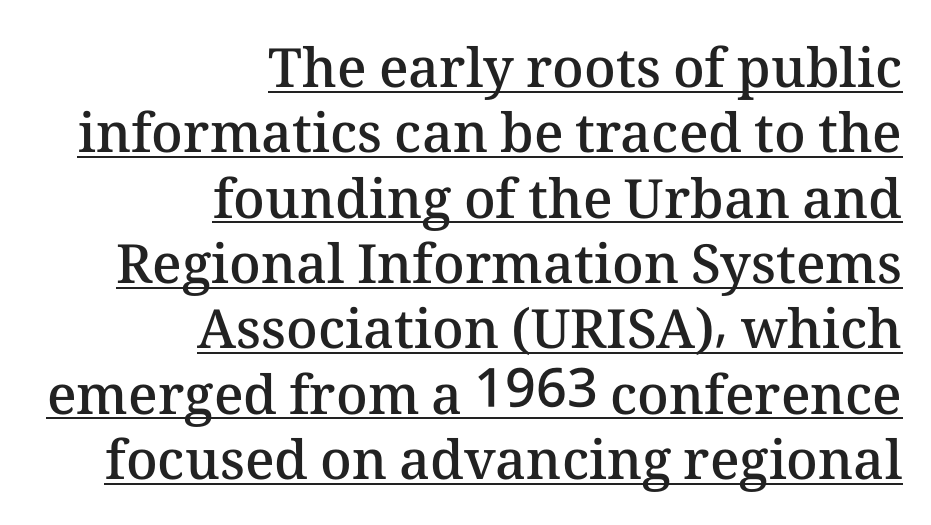
A baseline rule has been typeset under these characters. Italic? Not at all — the glyphs are vertical. Do the characters align in a grid? No, the font is proportional. These words are printed semibold, heavier than regular yet not bold. The horizontal fit of the characters is conventional and even.
